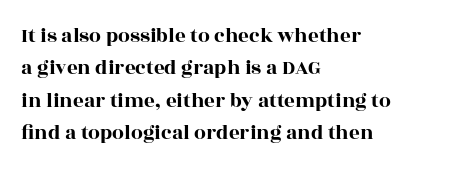
Glyph-to-glyph distance matches everyday printed text. Upright lettering throughout. Notice how descenders clear the ascenders below comfortably — that's standard leading. The strip under each line holds only bare page. Layout note: lines flush left.
